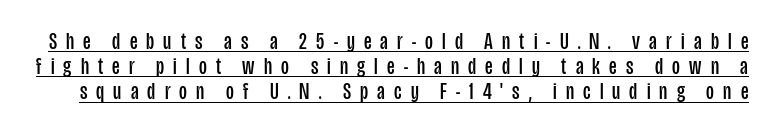
{"italic": "no", "bold": "no", "underline": "yes", "line_spacing": "tight", "line_spacing_ratio": 1.05, "letter_spacing": "wide", "letter_spacing_em": 0.38, "glyph_px": 24}
